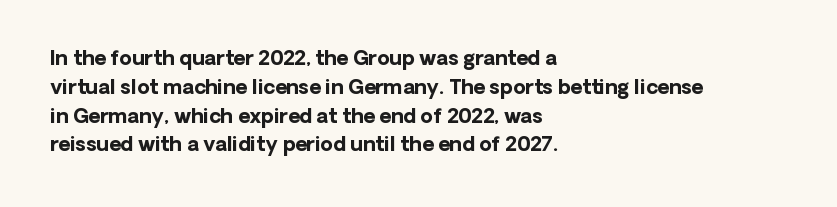
{"italic": "no", "bold": "yes", "underline": "no", "align": "left", "line_spacing": "normal", "line_spacing_ratio": 1.44, "letter_spacing": "normal", "letter_spacing_em": 0.0, "glyph_px": 20}
